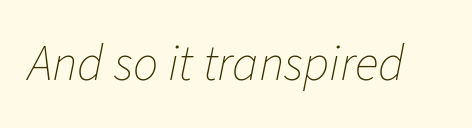
{"italic": "yes", "lean": "right", "slant_degrees": 11, "bold": "no", "weight": "thin", "width": "normal", "stroke_contrast": "low", "x_height": "medium", "monospaced": "no", "underline": "no", "letter_spacing": "normal", "letter_spacing_em": 0.0, "glyph_px": 50}
